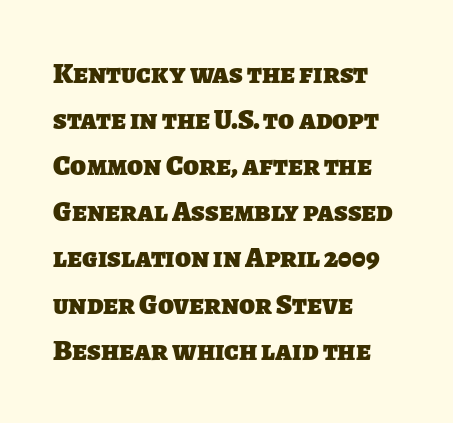
{"serif": "no", "bold": "yes", "weight": "heavy", "width": "normal", "stroke_contrast": "low", "x_height": "large", "monospaced": "no", "underline": "no", "align": "left", "line_spacing": "normal", "line_spacing_ratio": 1.59, "letter_spacing": "normal", "letter_spacing_em": 0.0, "glyph_px": 29}
